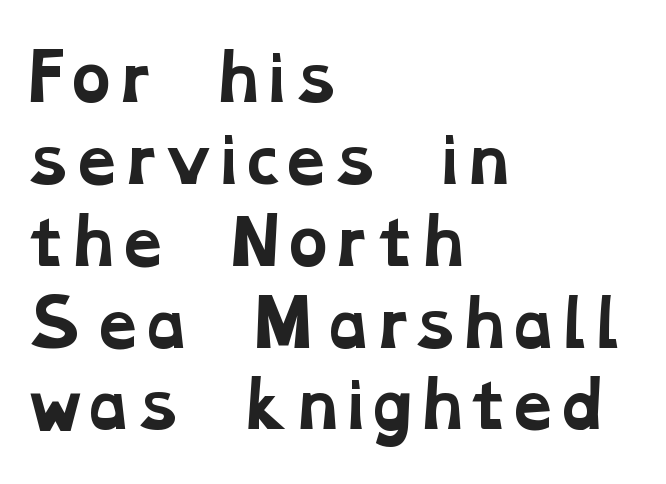
The image shows 62 px bold, wide serif type; set left-aligned, normal line spacing (1.32x), normal letter spacing, not underlined; low stroke contrast and a medium x-height.
